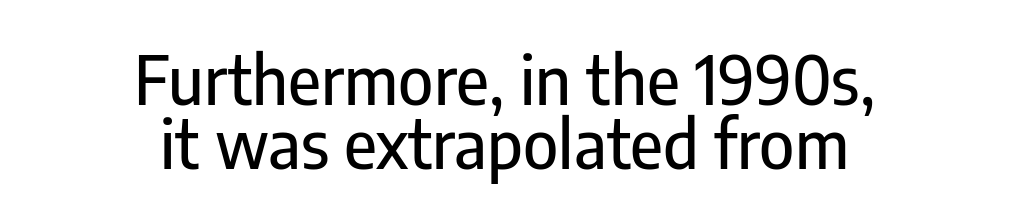
Q: Is the text italic (slanted)? A: No, it is upright.
Q: Is the typeface a serif or a sans-serif typeface? A: Sans-serif.
Q: Is the text underlined? A: No.
Q: How is the paragraph aligned? A: Centered.
Q: Is the spacing between letters normal or unusually wide? A: Normal.
Q: Is the spacing between lines tight, normal or loose? A: Tight.
Q: Width (condensed, normal, or wide)? A: Condensed.
Q: Stroke contrast? A: Low.
Q: x-height? A: Medium.
Q: Monospaced? A: No.
